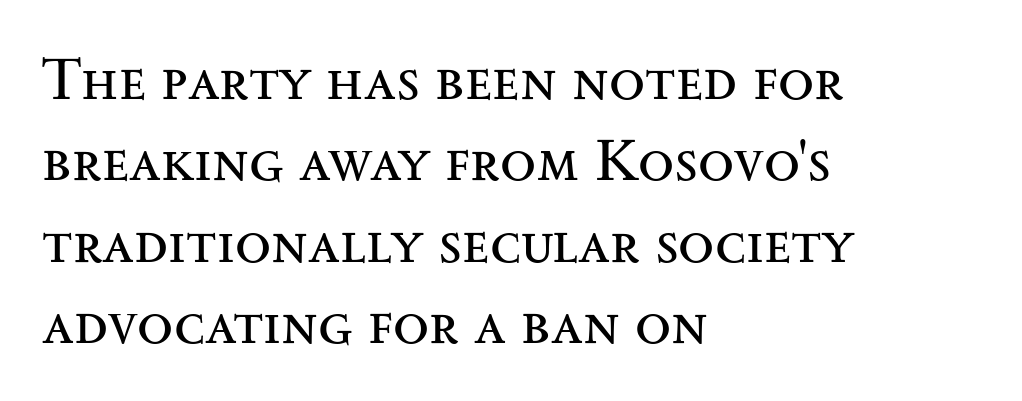
The image shows 59 px regular-weight, wide serif type, upright; set left-aligned, normal line spacing (1.38x), normal letter spacing, not underlined; medium stroke contrast and a small x-height.
